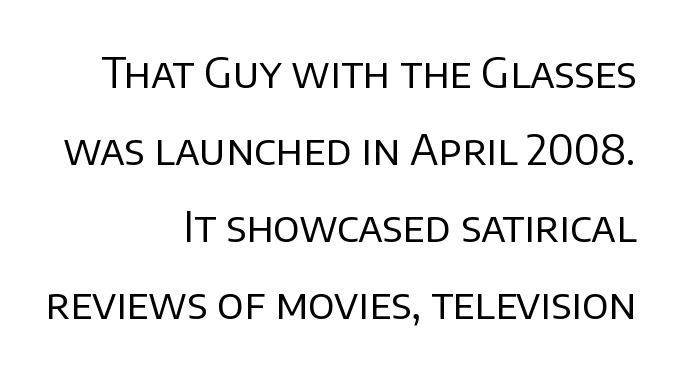
Q: Is the text bold? A: No.
Q: Is the text italic (slanted)? A: No, it is upright.
Q: Is the typeface a serif or a sans-serif typeface? A: Sans-serif.
Q: Is the text underlined? A: No.
Q: How is the paragraph aligned? A: Right-aligned.
Q: Is the spacing between letters normal or unusually wide? A: Normal.
Q: Width (condensed, normal, or wide)? A: Normal.
Q: Stroke contrast? A: Low.
Q: x-height? A: Large.
Q: Monospaced? A: No.
